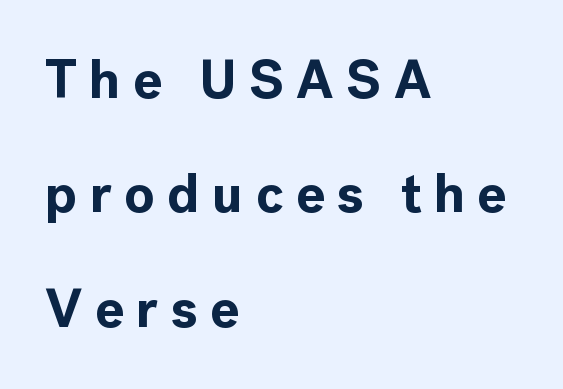
The image shows 54 px bold sans-serif type, upright; set left-aligned, loose line spacing (2.12x), unusually wide letter spacing (+0.23 em), not underlined; a medium x-height.
